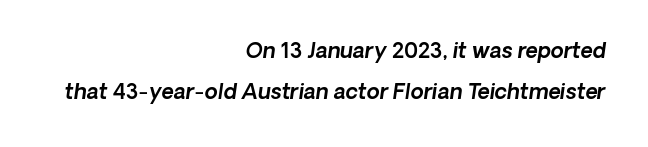
Q: Is the text italic (slanted)? A: Yes, it leans right by about 8 degrees.
Q: Is the text underlined? A: No.
Q: How is the paragraph aligned? A: Right-aligned.
Q: Is the spacing between letters normal or unusually wide? A: Normal.
Q: Is the spacing between lines tight, normal or loose? A: Loose.
